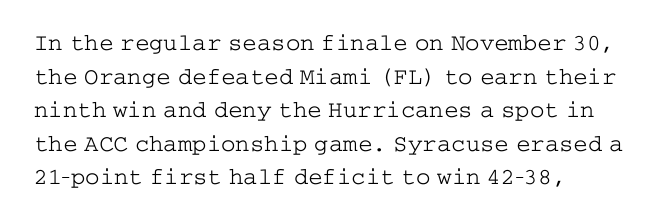
The image shows 24 px text type, upright; set normal line spacing (1.4x), normal letter spacing, not underlined.
